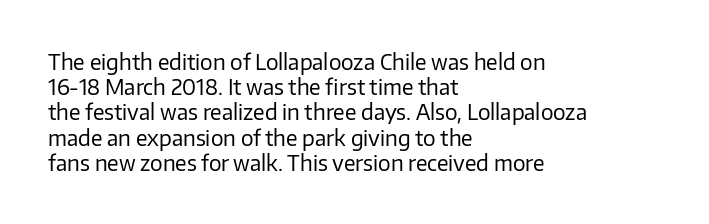
{"italic": "no", "bold": "no", "underline": "no", "align": "left", "line_spacing_ratio": 1.2, "letter_spacing": "normal", "letter_spacing_em": 0.0, "glyph_px": 21}
